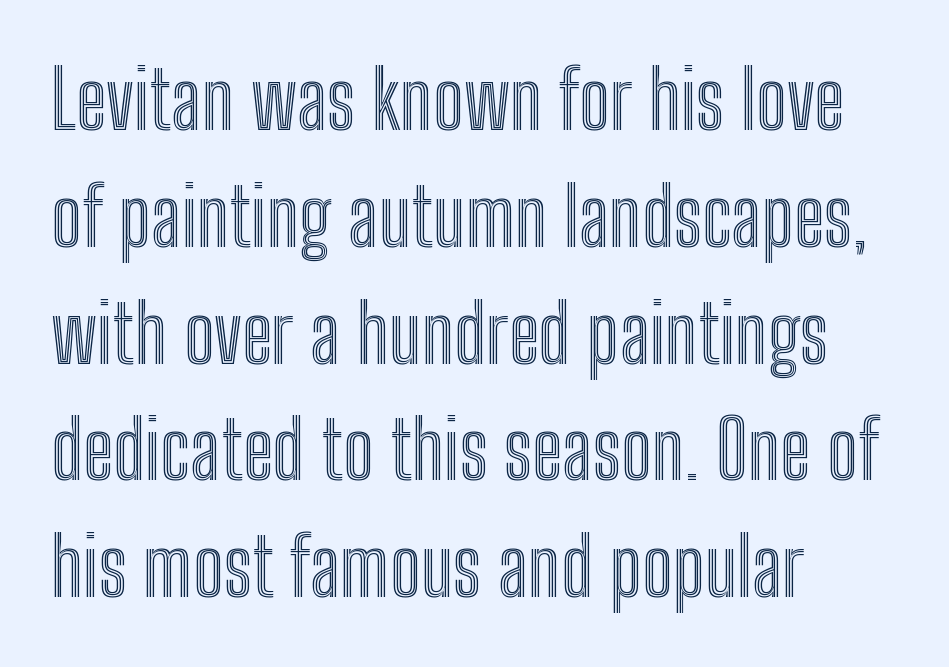
Just letters on the line, the space beneath them empty. Looks like regular typesetting: each glyph gets only the width it needs. Spacing between characters is what you'd get straight out of the box. Interline gaps are of average width in this sample. These lines stack with their left ends in a neat column. Every stem runs plumb, perpendicular to the baseline.
